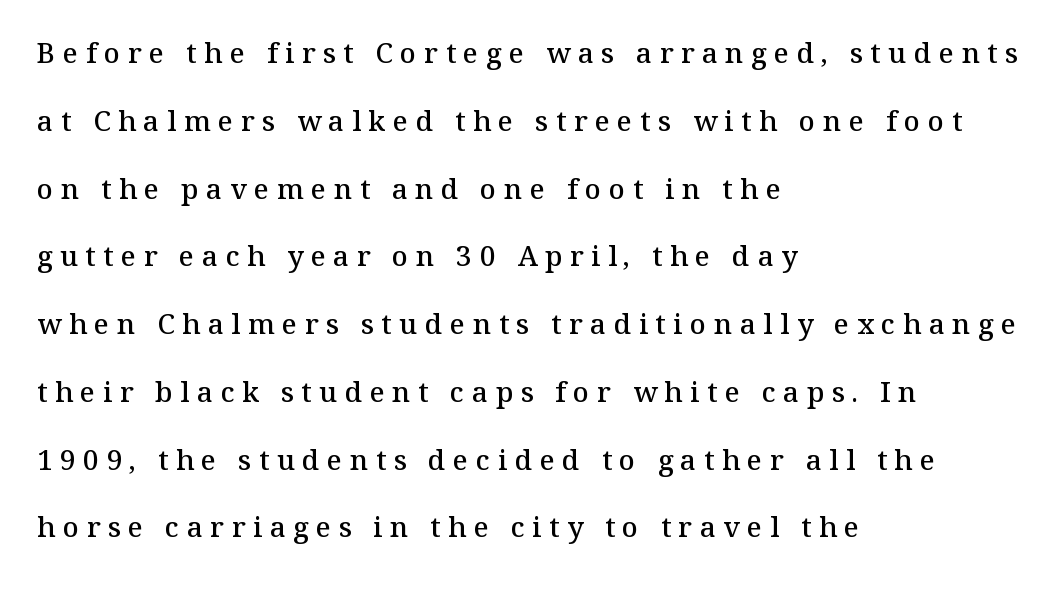
The image shows 28 px semibold serif type, upright; set left-aligned, loose line spacing (2.42x), unusually wide letter spacing (+0.27 em), not underlined; medium stroke contrast and a medium x-height.
